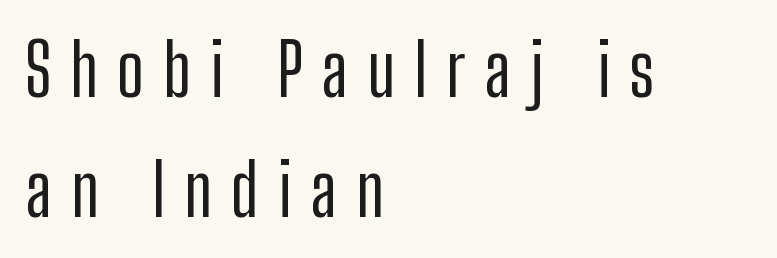
This sample has the flowing, uneven cadence of proportional lettering. Ascenders rise straight up at ninety degrees. You could only call the tracking loose — the letters float apart. The typeface chosen for these lines omits serifs. The typesetter chose a ragged-right arrangement here.
